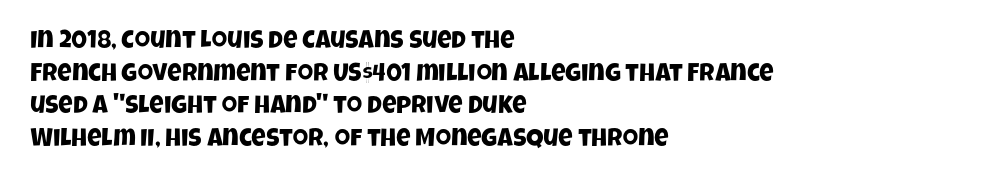
Q: Is the text underlined? A: No.
Q: How is the paragraph aligned? A: Left-aligned.
Q: Is the spacing between letters normal or unusually wide? A: Normal.
Q: Is the spacing between lines tight, normal or loose? A: Normal.
